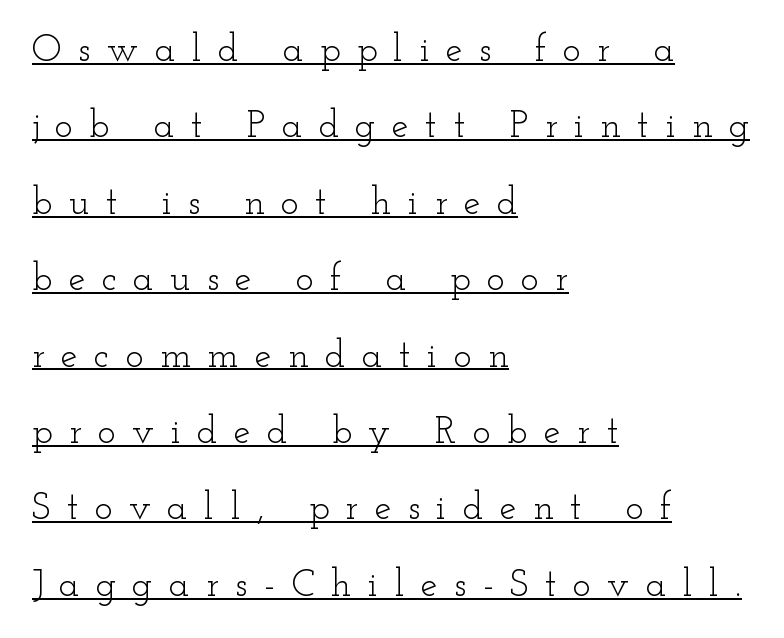
{"serif": "yes", "italic": "no", "bold": "no", "weight": "light", "width": "wide", "stroke_contrast": "low", "x_height": "small", "monospaced": "no", "underline": "yes", "align": "left", "line_spacing": "loose", "line_spacing_ratio": 2.01, "letter_spacing": "wide", "letter_spacing_em": 0.43, "glyph_px": 38}
